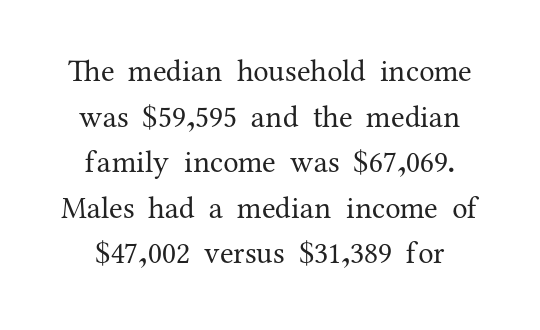
The image shows 31 px regular-weight serif type, upright; set centered, normal line spacing (1.47x), normal letter spacing, not underlined; medium stroke contrast and a medium x-height.
